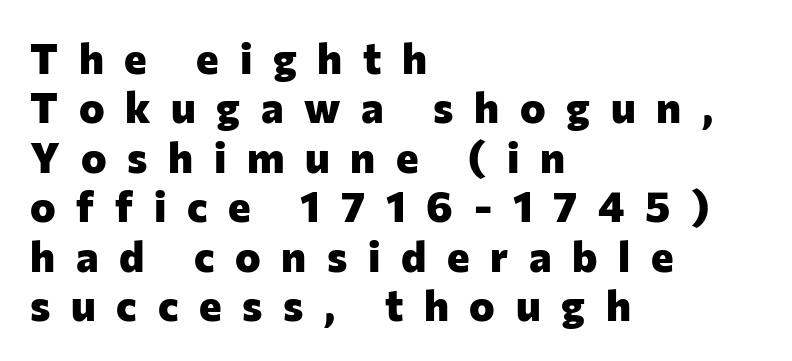
The image shows 43 px heavy sans-serif type, upright; set left-aligned, tight line spacing (1.15x), unusually wide letter spacing (+0.48 em), not underlined; low stroke contrast and a medium x-height.
